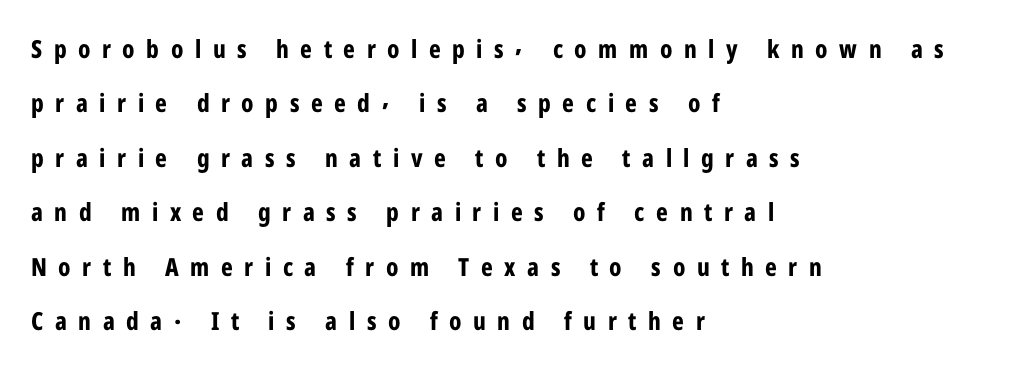
Q: Is the text bold? A: Yes.
Q: Is the text italic (slanted)? A: No, it is upright.
Q: Is the text underlined? A: No.
Q: How is the paragraph aligned? A: Left-aligned.
Q: Is the spacing between letters normal or unusually wide? A: Unusually wide.
Q: Is the spacing between lines tight, normal or loose? A: Loose.
